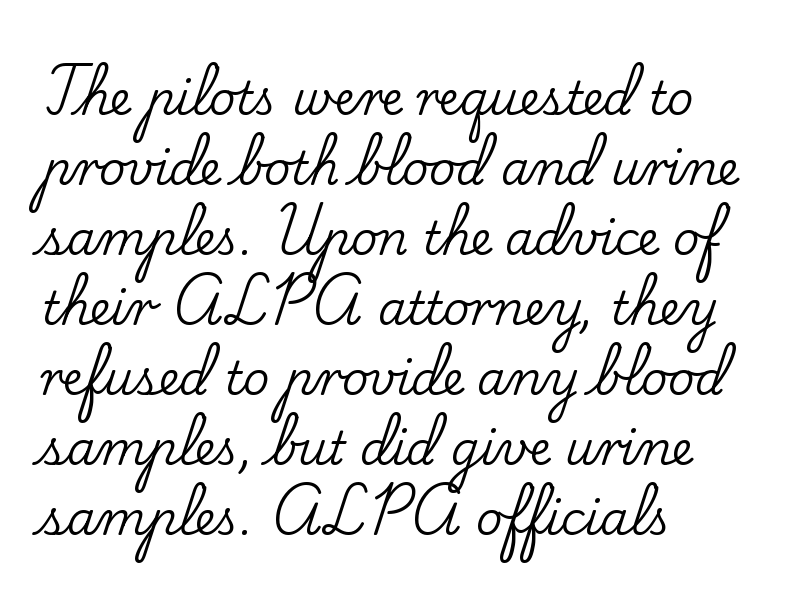
The image shows 46 px serif type; set left-aligned, normal line spacing (1.52x), normal letter spacing, not underlined; low stroke contrast and a small x-height.
